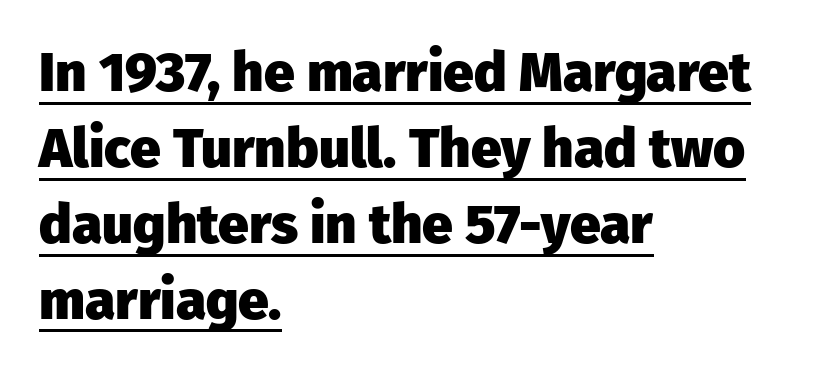
{"serif": "no", "italic": "no", "bold": "yes", "weight": "heavy", "width": "normal", "stroke_contrast": "low", "x_height": "medium", "monospaced": "no", "underline": "yes", "align": "left", "line_spacing": "normal", "line_spacing_ratio": 1.38, "letter_spacing": "normal", "letter_spacing_em": 0.0, "glyph_px": 55}
